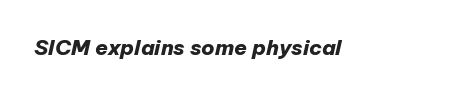
Q: Is the text bold? A: Yes.
Q: Is the text italic (slanted)? A: Yes, it leans right by about 12 degrees.
Q: Is the text underlined? A: No.
Q: Is the spacing between letters normal or unusually wide? A: Normal.
